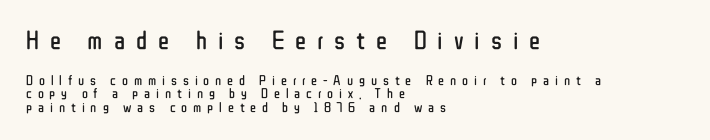
Q: Is the text bold? A: No.
Q: Is the text italic (slanted)? A: No, it is upright.
Q: Is the text underlined? A: No.
Q: How is the paragraph aligned? A: Left-aligned.
Q: Is the spacing between letters normal or unusually wide? A: Unusually wide.
Q: Is the spacing between lines tight, normal or loose? A: Tight.
Q: Which block of text is set in a larger size, the first (top) or the second (bottom)? A: The first (top) one.
